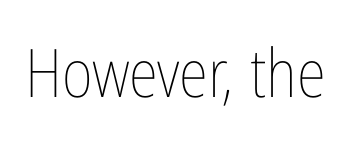
Observe the ordinary spacing: letters are neighbours, not strangers. Is the type heavy? It reads as light-to-regular instead. The zone under the glyphs is completely vacant. Posture: vertical. Proportional: the letters do not fall into vertical columns.
